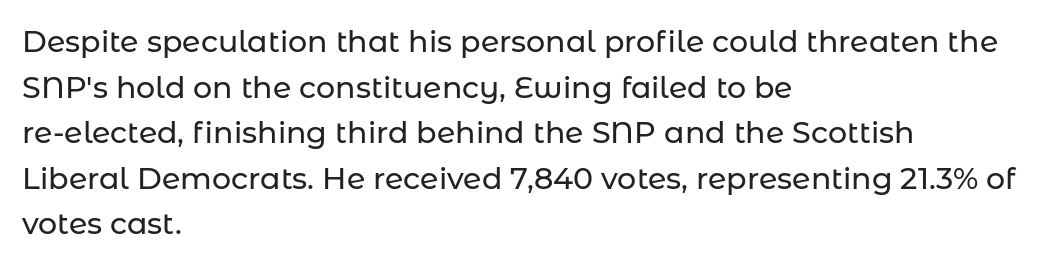
Line beginnings align vertically; line endings do not. The face used here is proportionally spaced, like ordinary book or web type. A normal amount of white space separates one row of letters from the next. Clear beneath every line of the passage. Students, note that the glyphs here touch the page at normal intervals. Font category for this specimen: sans-serif.
